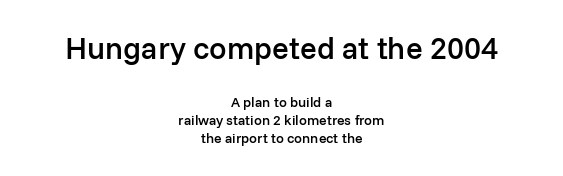
The face used here is proportionally spaced, like ordinary book or web type. Anything drawn beneath the words? Only blank space. The text block is weighted toward neither margin, spreading evenly from the middle. Every character sits straight up, as roman type does. The face used here is rendered with its standard letterfit. Compared with typical paragraphs, the rows here are spaced about the same.
